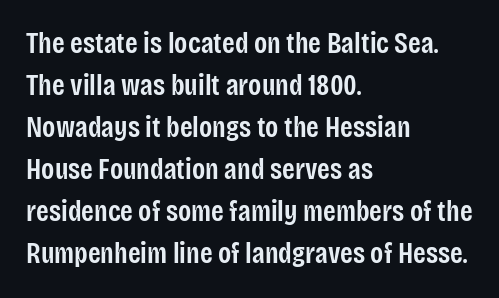
The image shows 29 px semibold, condensed sans-serif type, upright; set left-aligned, normal line spacing (1.45x), normal letter spacing, not underlined; low stroke contrast and a large x-height.
